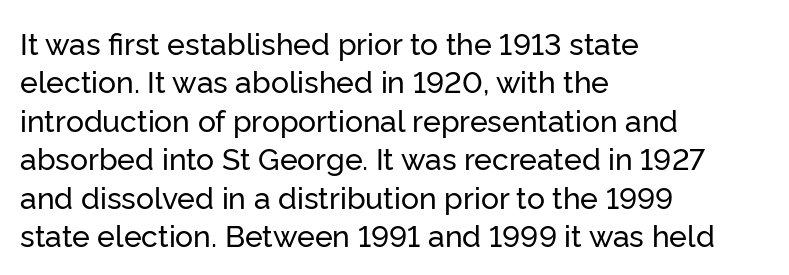
Q: Is the text italic (slanted)? A: No, it is upright.
Q: Is the typeface a serif or a sans-serif typeface? A: Sans-serif.
Q: Is the text underlined? A: No.
Q: How is the paragraph aligned? A: Left-aligned.
Q: Is the spacing between letters normal or unusually wide? A: Normal.
Q: Is the spacing between lines tight, normal or loose? A: Normal.
Q: Width (condensed, normal, or wide)? A: Normal.
Q: Stroke contrast? A: Low.
Q: x-height? A: Medium.
Q: Monospaced? A: No.
